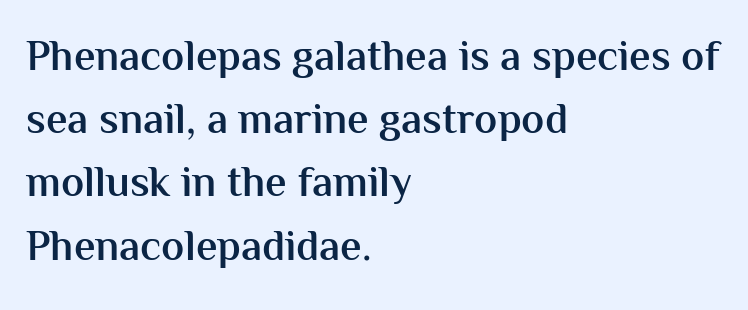
The face used here is rendered with its standard letterfit. Weight: semibold (demi). Varying glyph widths throughout — classic text-font behaviour. The setting favours the left margin, as ordinary paragraphs usually do. Beneath every word, the page is bare. Vertically, the passage feels balanced, rows spaced as you'd expect.
